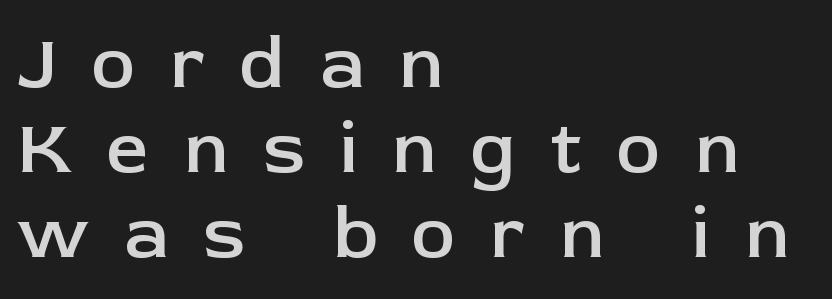
Q: Is the text bold? A: Semi-bold.
Q: Is the text italic (slanted)? A: No, it is upright.
Q: Is the typeface a serif or a sans-serif typeface? A: Sans-serif.
Q: Is the text underlined? A: No.
Q: How is the paragraph aligned? A: Left-aligned.
Q: Is the spacing between letters normal or unusually wide? A: Unusually wide.
Q: Is the spacing between lines tight, normal or loose? A: Tight.
Q: Width (condensed, normal, or wide)? A: Normal.
Q: Stroke contrast? A: Low.
Q: x-height? A: Medium.
Q: Monospaced? A: No.
